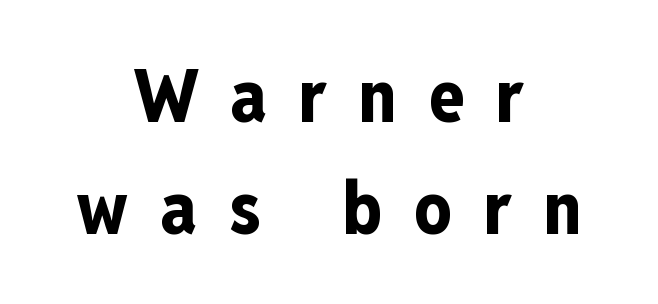
The image shows 74 px bold, condensed sans-serif type, upright; set centered, normal line spacing (1.52x), unusually wide letter spacing (+0.43 em), not underlined; low stroke contrast and a medium x-height.
